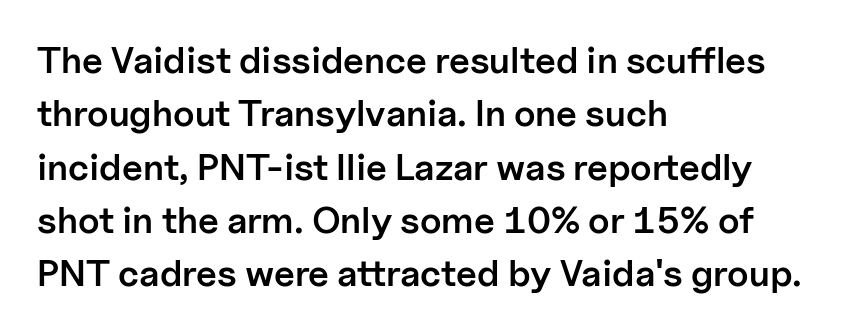
Q: Is the text bold? A: Semi-bold.
Q: Is the text italic (slanted)? A: No, it is upright.
Q: Is the typeface a serif or a sans-serif typeface? A: Sans-serif.
Q: Is the text underlined? A: No.
Q: How is the paragraph aligned? A: Left-aligned.
Q: Is the spacing between letters normal or unusually wide? A: Normal.
Q: Is the spacing between lines tight, normal or loose? A: Normal.
Q: Width (condensed, normal, or wide)? A: Normal.
Q: Stroke contrast? A: Low.
Q: x-height? A: Medium.
Q: Monospaced? A: No.
